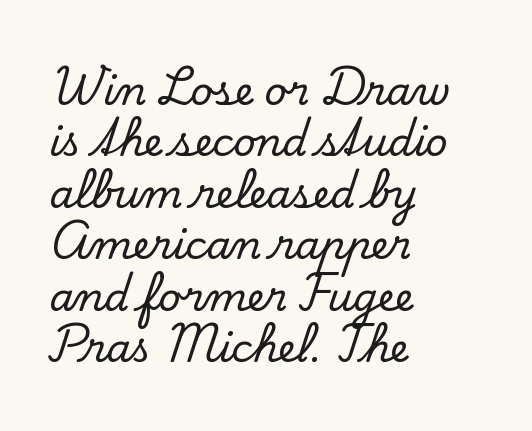
{"serif": "yes", "width": "normal", "stroke_contrast": "low", "x_height": "small", "monospaced": "no", "underline": "no", "align": "left", "line_spacing": "normal", "line_spacing_ratio": 1.32, "letter_spacing": "normal", "letter_spacing_em": 0.0, "glyph_px": 39}
